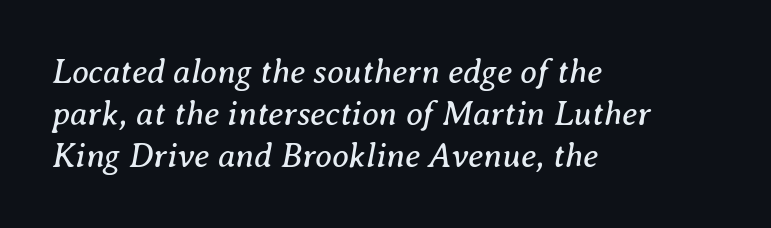
{"serif": "yes", "italic": "yes", "lean": "right", "slant_degrees": 8, "bold": "no", "weight": "regular", "width": "normal", "stroke_contrast": "medium", "x_height": "medium", "monospaced": "no", "underline": "no", "align": "left", "line_spacing_ratio": 1.23, "letter_spacing": "normal", "letter_spacing_em": 0.0, "glyph_px": 34}
